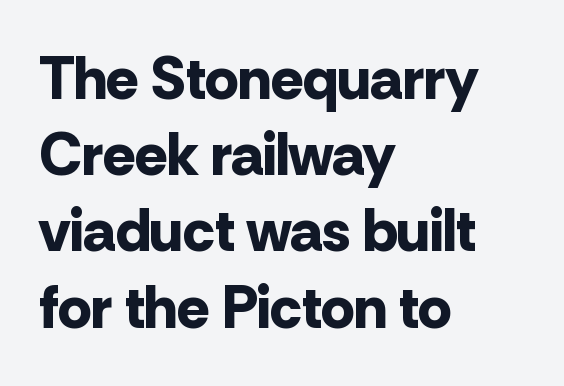
Q: Is the text bold? A: Yes.
Q: Is the text italic (slanted)? A: No, it is upright.
Q: Is the typeface a serif or a sans-serif typeface? A: Sans-serif.
Q: Is the text underlined? A: No.
Q: How is the paragraph aligned? A: Left-aligned.
Q: Is the spacing between letters normal or unusually wide? A: Normal.
Q: Is the spacing between lines tight, normal or loose? A: Normal.
Q: Width (condensed, normal, or wide)? A: Normal.
Q: Stroke contrast? A: Low.
Q: x-height? A: Medium.
Q: Monospaced? A: No.
